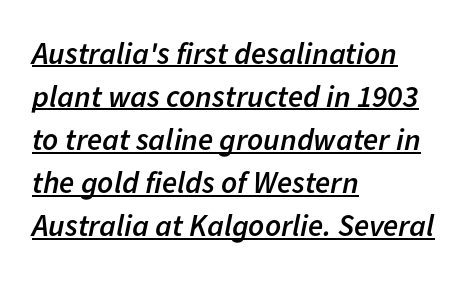
Teacher's note: observe the even left margin — that is flush-left alignment. Each letter keeps its own natural width here, so spacing adapts to shape. Tracking here is standard; glyphs follow each other at the usual distance. Students, observe: this is what conventionally led text looks like.
